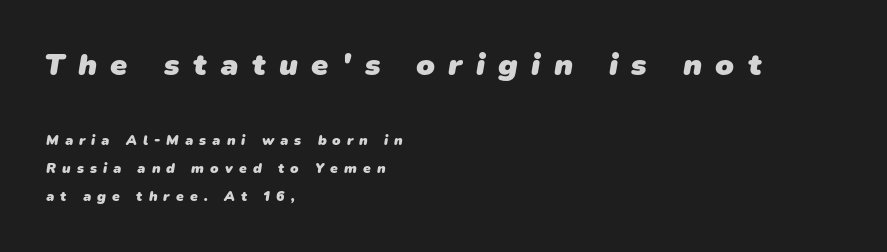
Does the type have serifs? No, each stem ends abruptly. A typesetter would call this proportional, since set widths differ per character. These lines carry a lot of weight — the face is fully bold. Baseline-to-baseline distance is far greater than the letter height. What stands out about the letter spacing? Its width — letters are far apart. The letters in the upper block stand taller than those in the block below.
